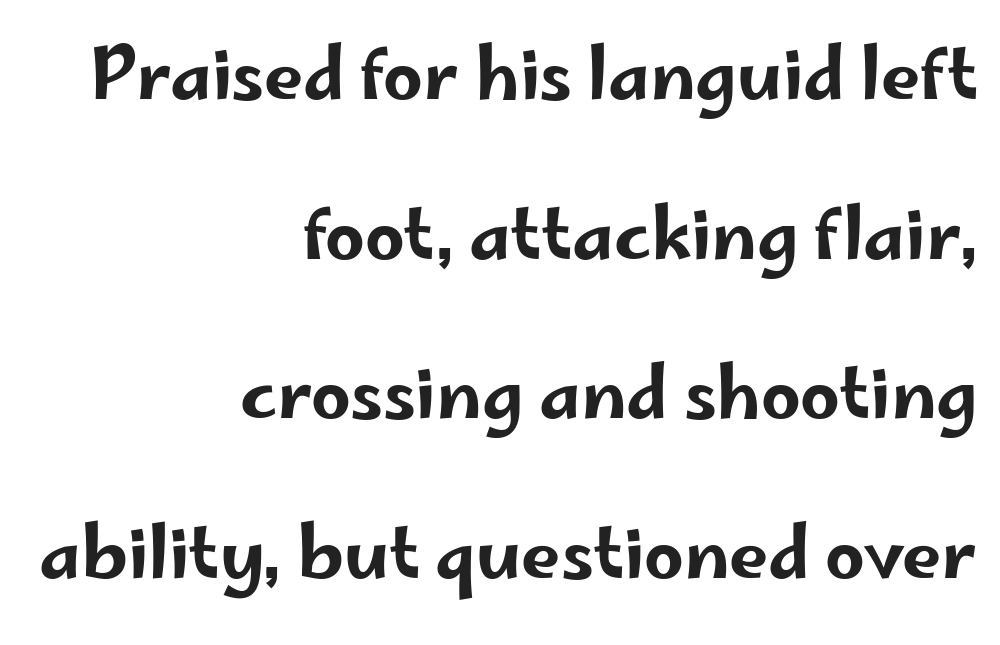
The image shows 70 px wide sans-serif type, upright; set right-aligned, loose line spacing (2.28x), normal letter spacing, not underlined; low stroke contrast and a small x-height.
